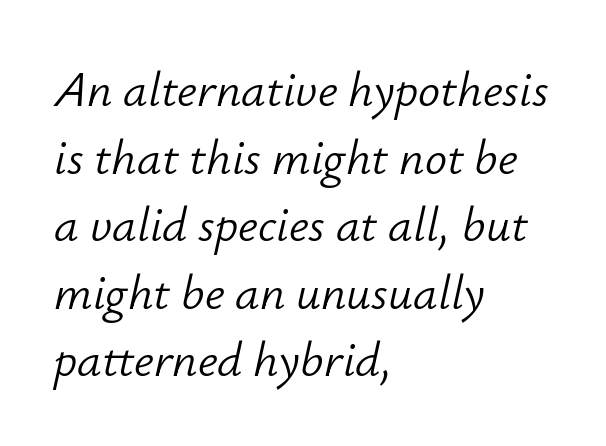
Q: Is the text bold? A: No.
Q: Is the text italic (slanted)? A: Yes, it leans right by about 12 degrees.
Q: Is the text underlined? A: No.
Q: How is the paragraph aligned? A: Left-aligned.
Q: Is the spacing between letters normal or unusually wide? A: Normal.
Q: Is the spacing between lines tight, normal or loose? A: Normal.
Q: Width (condensed, normal, or wide)? A: Normal.
Q: Stroke contrast? A: Low.
Q: x-height? A: Small.
Q: Monospaced? A: No.
